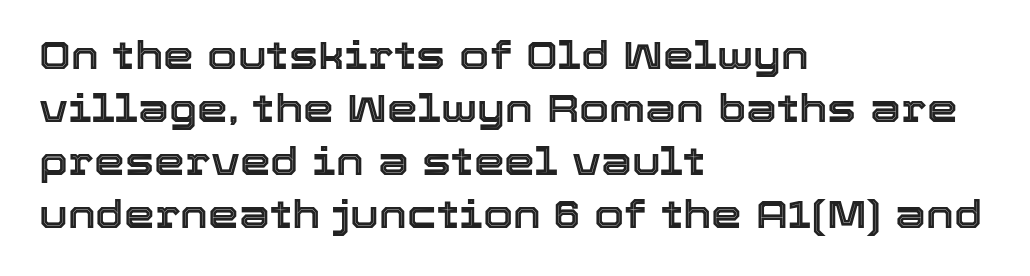
The rows are spaced the way most documents space them. A student would call this left alignment; a typographer would say flush left, rag right. It's the straight-up-and-down kind of type. You could not count columns in this text — the font is proportionally spaced. Each row of text sits above clean, open space.
